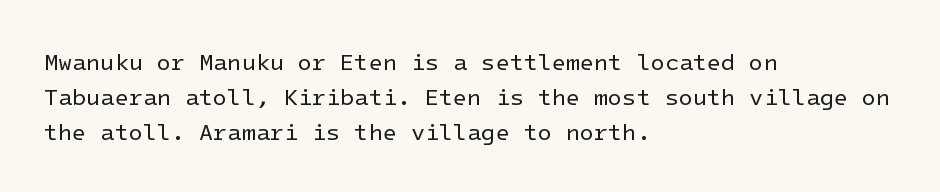
The image shows 23 px text type, upright; set left-aligned, normal line spacing (1.53x), normal letter spacing, not underlined.
